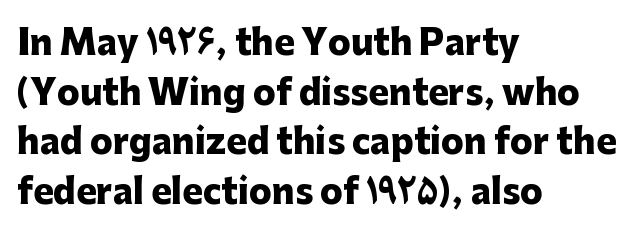
Q: Is the text bold? A: Yes.
Q: Is the text italic (slanted)? A: No, it is upright.
Q: Is the typeface a serif or a sans-serif typeface? A: Sans-serif.
Q: Is the text underlined? A: No.
Q: How is the paragraph aligned? A: Left-aligned.
Q: Is the spacing between letters normal or unusually wide? A: Normal.
Q: Is the spacing between lines tight, normal or loose? A: Normal.
Q: Width (condensed, normal, or wide)? A: Normal.
Q: Stroke contrast? A: Low.
Q: x-height? A: Medium.
Q: Monospaced? A: No.
